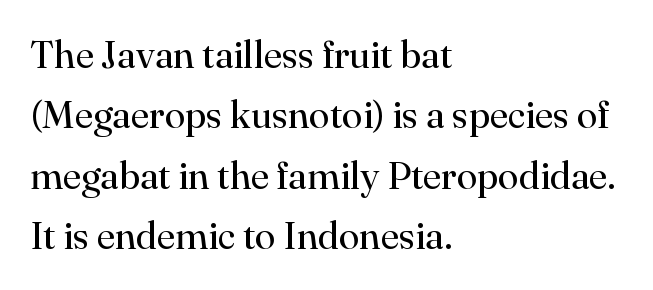
The image shows 38 px regular-weight serif type, upright; set left-aligned, normal line spacing (1.59x), normal letter spacing, not underlined; high stroke contrast and a small x-height.
